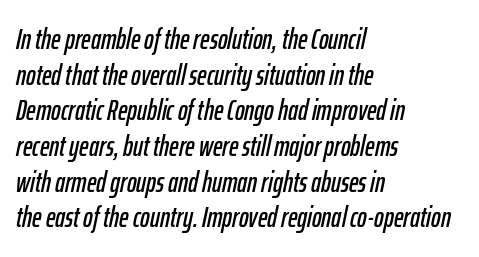
Q: Is the text italic (slanted)? A: Yes, it leans right by about 12 degrees.
Q: Is the text underlined? A: No.
Q: How is the paragraph aligned? A: Left-aligned.
Q: Is the spacing between letters normal or unusually wide? A: Normal.
Q: Width (condensed, normal, or wide)? A: Condensed.
Q: Stroke contrast? A: Low.
Q: x-height? A: Medium.
Q: Monospaced? A: No.
